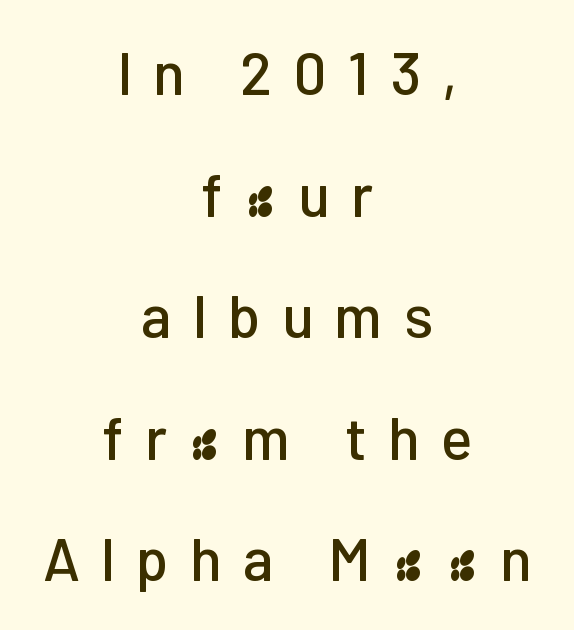
Q: Is the text italic (slanted)? A: No, it is upright.
Q: Is the typeface a serif or a sans-serif typeface? A: Sans-serif.
Q: Is the text underlined? A: No.
Q: How is the paragraph aligned? A: Centered.
Q: Is the spacing between letters normal or unusually wide? A: Unusually wide.
Q: Is the spacing between lines tight, normal or loose? A: Loose.
Q: Width (condensed, normal, or wide)? A: Normal.
Q: Stroke contrast? A: Low.
Q: x-height? A: Medium.
Q: Monospaced? A: No.
